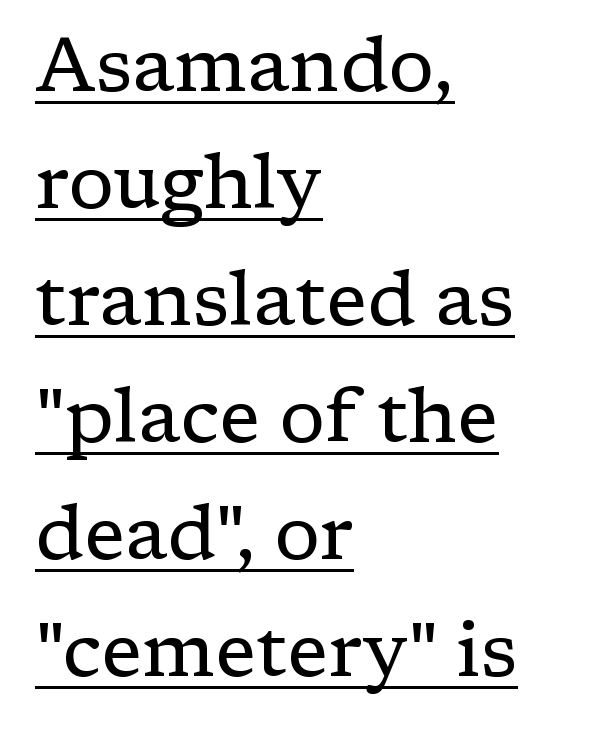
Students, note that the glyphs here touch the page at normal intervals. The glyphs in this specimen are seriffed. Spacing verdict: proportional, widths tailored to each character. Notice how the passage keeps a crisp vertical edge on the left only. A baseline rule has been typeset under these characters. Bold? No — there's no thickening of the strokes.
